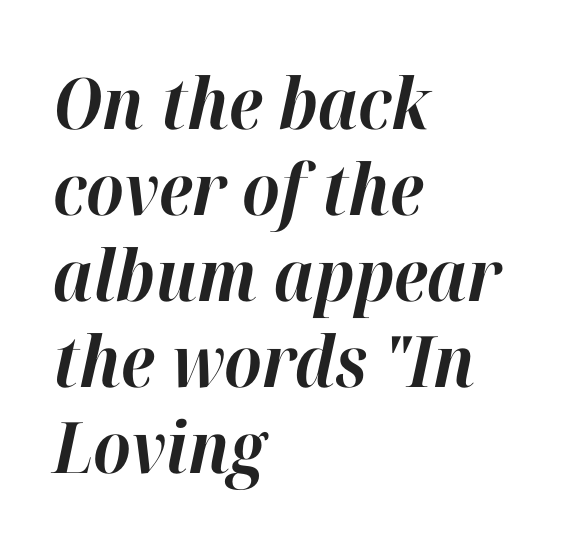
Spacing verdict: proportional, widths tailored to each character. Is the block centered? No — it sits flush against the left margin. These words are printed bold, with thick strokes throughout. Observe the ordinary spacing: letters are neighbours, not strangers. The gap between lines stays unmarked.
